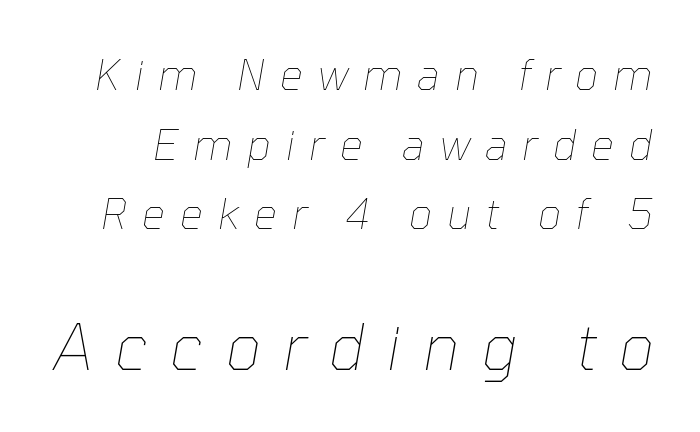
The image shows 62 px thin type, italic (leaning right); set normal line spacing (1.7x), unusually wide letter spacing (+0.36 em), not underlined; the second (bottom) block is 1.51x larger; low stroke contrast and a medium x-height.
